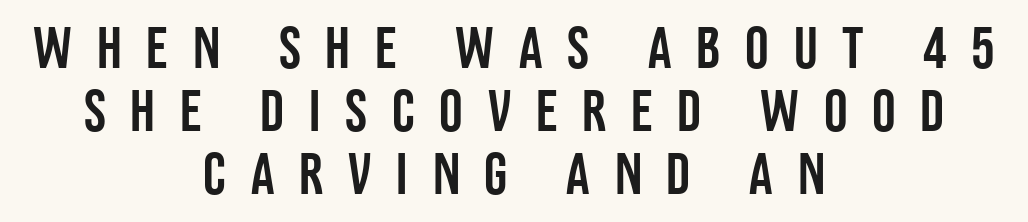
The image shows 59 px condensed sans-serif type, upright; set centered, tight line spacing (1.07x), unusually wide letter spacing (+0.42 em), not underlined; low stroke contrast and a large x-height.
